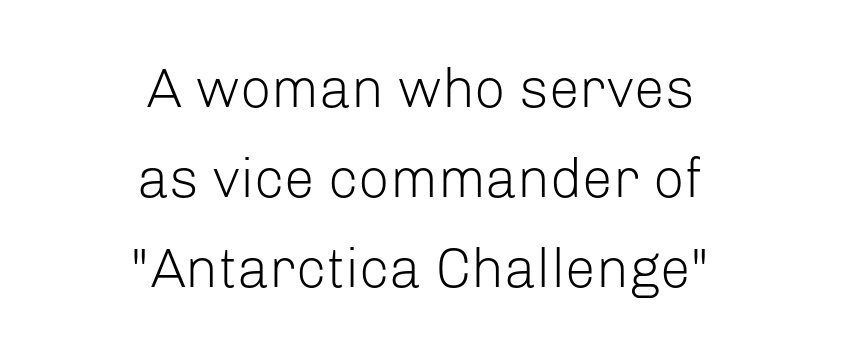
{"serif": "no", "italic": "no", "bold": "no", "weight": "light", "width": "normal", "stroke_contrast": "low", "x_height": "medium", "monospaced": "no", "underline": "no", "align": "center", "line_spacing": "normal", "line_spacing_ratio": 1.64, "letter_spacing": "normal", "letter_spacing_em": 0.0, "glyph_px": 55}
